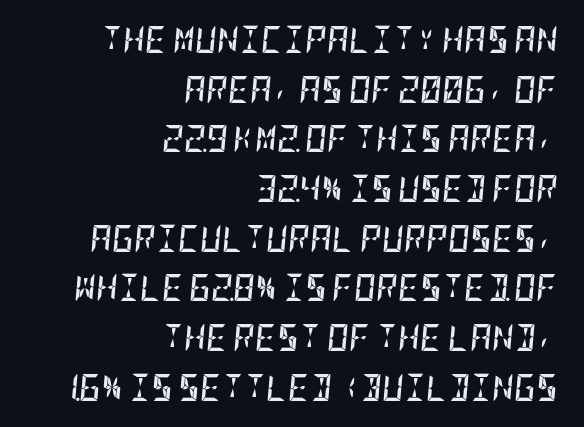
Descenders hang freely into open space. Tracking value appears to be zero — textbook default spacing. I'd describe the lettering as bold — thick and assertive. Would a proofreader flag this as italicized? Yes. Alignment: flush right.
